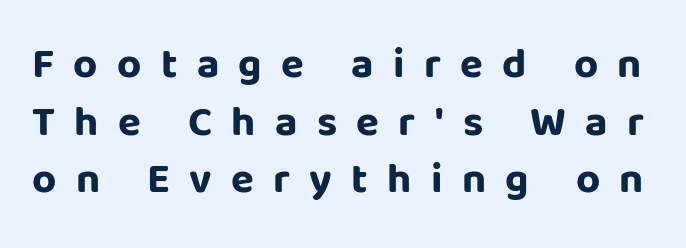
Q: Is the text bold? A: Yes.
Q: Is the text italic (slanted)? A: No, it is upright.
Q: Is the typeface a serif or a sans-serif typeface? A: Sans-serif.
Q: Is the text underlined? A: No.
Q: Is the spacing between letters normal or unusually wide? A: Unusually wide.
Q: Is the spacing between lines tight, normal or loose? A: Normal.
Q: Width (condensed, normal, or wide)? A: Normal.
Q: Stroke contrast? A: Low.
Q: x-height? A: Large.
Q: Monospaced? A: No.
